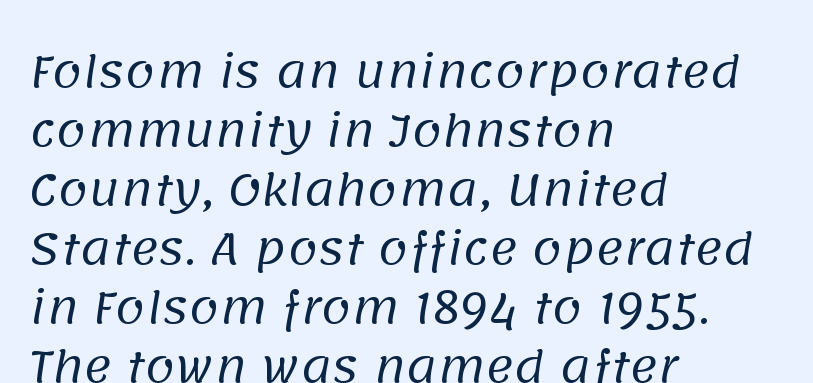
Q: Is the text bold? A: No.
Q: Is the typeface a serif or a sans-serif typeface? A: Sans-serif.
Q: Is the text underlined? A: No.
Q: How is the paragraph aligned? A: Left-aligned.
Q: Is the spacing between letters normal or unusually wide? A: Normal.
Q: Is the spacing between lines tight, normal or loose? A: Normal.
Q: Width (condensed, normal, or wide)? A: Normal.
Q: Stroke contrast? A: Low.
Q: x-height? A: Large.
Q: Monospaced? A: No.
